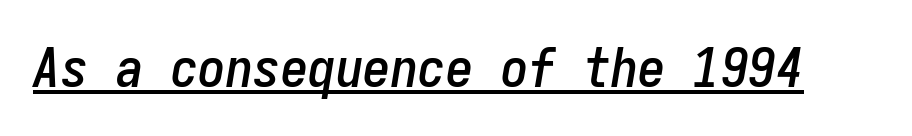
{"italic": "yes", "lean": "right", "slant_degrees": 9, "width": "condensed", "stroke_contrast": "low", "x_height": "medium", "monospaced": "yes", "underline": "yes", "letter_spacing": "normal", "letter_spacing_em": 0.0, "glyph_px": 55}
